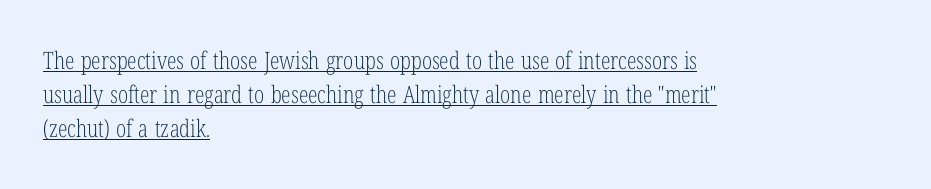
{"italic": "no", "bold": "no", "underline": "yes", "align": "left", "line_spacing": "normal", "line_spacing_ratio": 1.42, "letter_spacing": "normal", "letter_spacing_em": 0.0, "glyph_px": 24}
